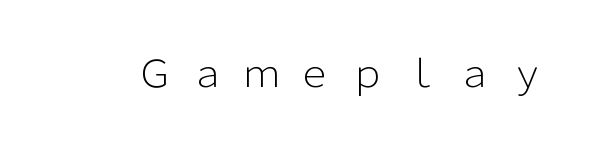
The image shows 37 px light sans-serif type, upright; set unusually wide letter spacing (+0.44 em), not underlined; low stroke contrast and a medium x-height.
